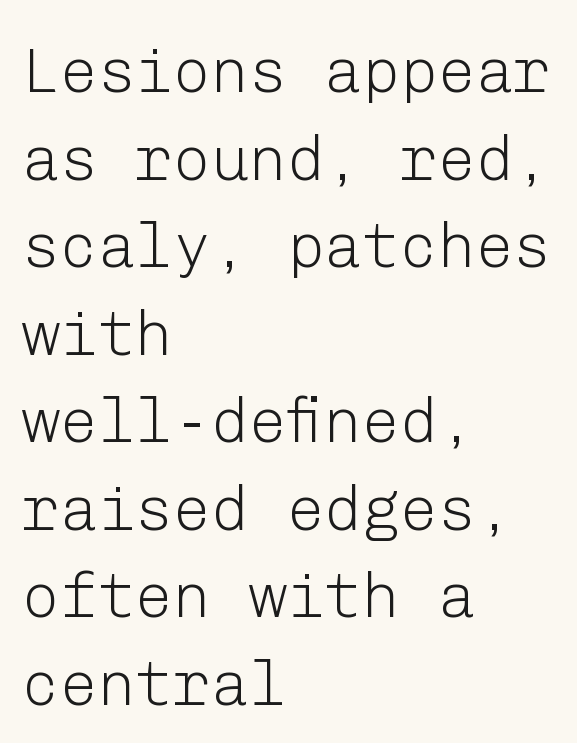
The image shows 63 px light sans-serif type, upright; set left-aligned, normal line spacing (1.39x), normal letter spacing, not underlined; low stroke contrast and a medium x-height.
